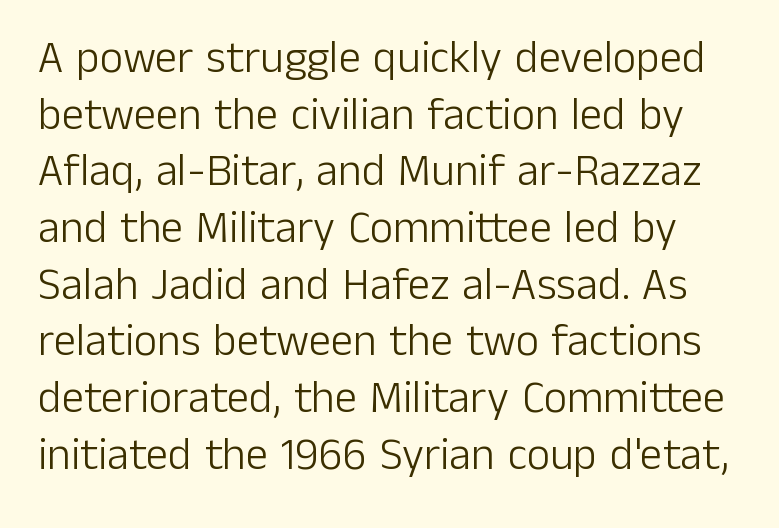
These lines are composed in type without serifs. Here the glyphs are tracked normally, forming tight word shapes. The letters advance in unequal steps, a hallmark of proportional type. Type without underlining. Compared with typical paragraphs, the rows here are spaced about the same.
